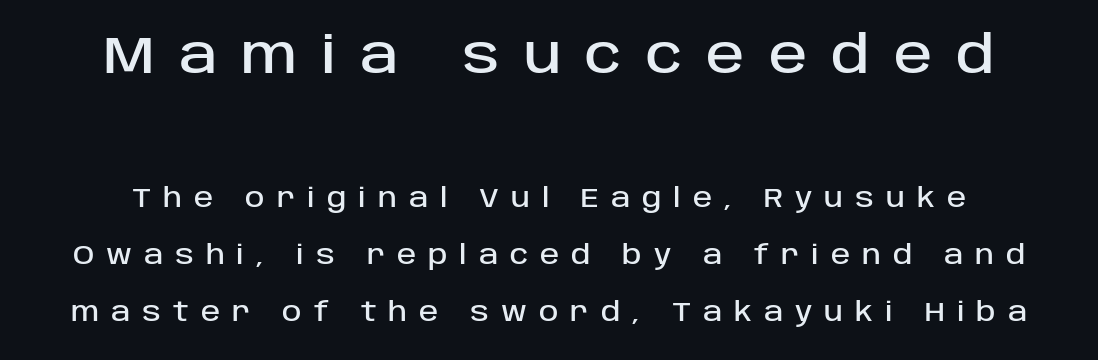
Note the varied advance widths — an 'i' is clearly narrower than an 'm'. Look at the glyph heights: the upper group is clearly the bigger setting. The typography opts for an upright posture over an oblique one. The tracking reads as deliberately expanded to a designer's eye. Plain, unruled lines of type.
